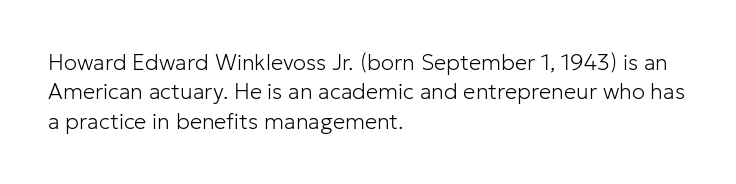
Bare-footed words on every line. Every stem runs plumb, perpendicular to the baseline. The typesetting does not lean heavy: it is not bold. Tracking value appears to be zero — textbook default spacing. The vertical gap from one line to the next is medium.
